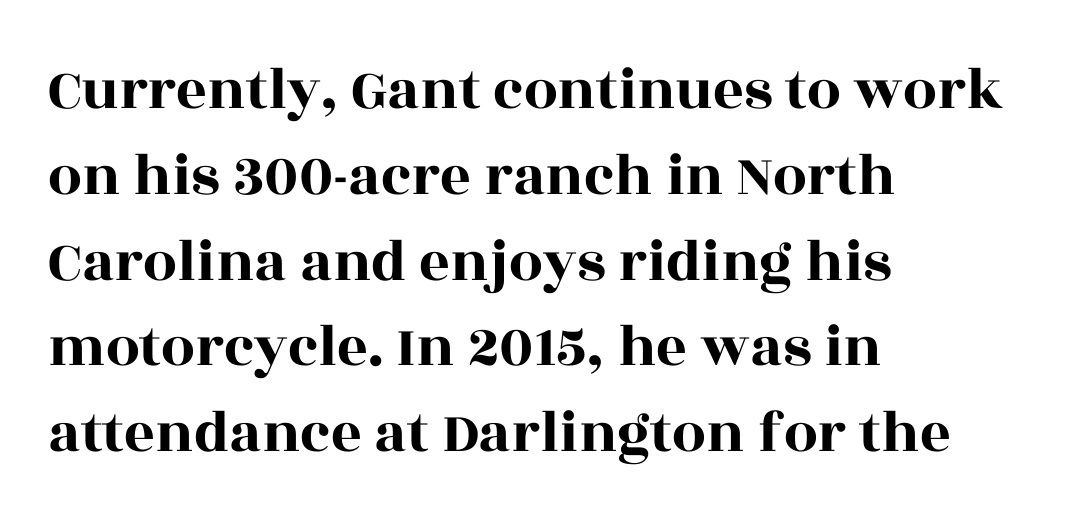
Proportional: the letters do not fall into vertical columns. Decoration check: the copy has no underline. The rag falls on the right side of this text block. Default kerning and tracking; the words read as compact shapes. Every stem runs plumb, perpendicular to the baseline.
